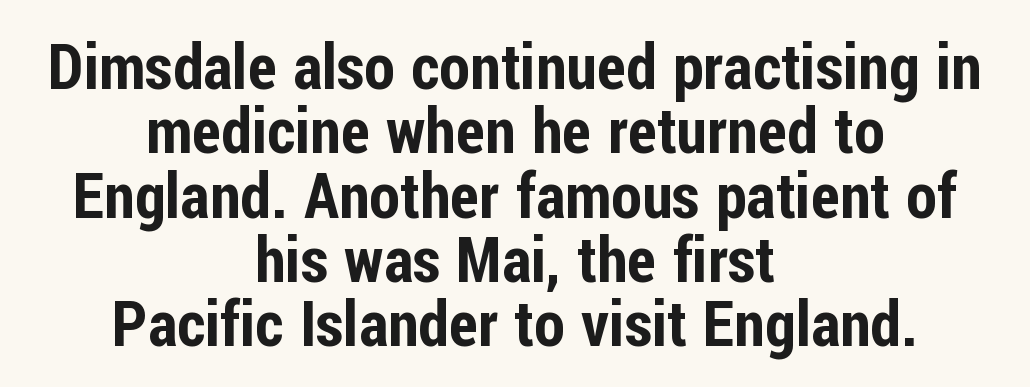
{"serif": "no", "italic": "no", "width": "condensed", "stroke_contrast": "low", "x_height": "medium", "monospaced": "no", "underline": "no", "align": "center", "line_spacing": "tight", "line_spacing_ratio": 1.02, "letter_spacing": "normal", "letter_spacing_em": 0.0, "glyph_px": 63}
